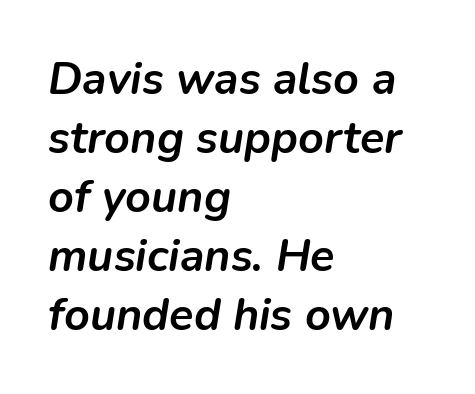
Q: Is the text bold? A: Yes.
Q: Is the text italic (slanted)? A: Yes, it leans right by about 9 degrees.
Q: Is the text underlined? A: No.
Q: How is the paragraph aligned? A: Left-aligned.
Q: Is the spacing between letters normal or unusually wide? A: Normal.
Q: Is the spacing between lines tight, normal or loose? A: Normal.
Q: Width (condensed, normal, or wide)? A: Normal.
Q: Stroke contrast? A: Low.
Q: x-height? A: Medium.
Q: Monospaced? A: No.
